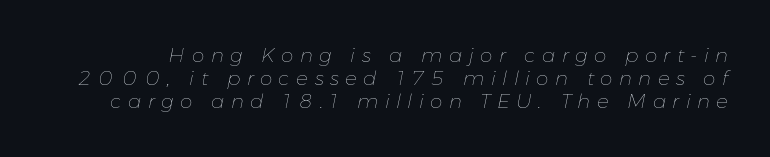
The font's italic variant was chosen for this text. No letter is thick-stroked: the sample isn't bold. Bare-footed words on every line. Compared with typical body copy, the letter spacing here is much looser.
